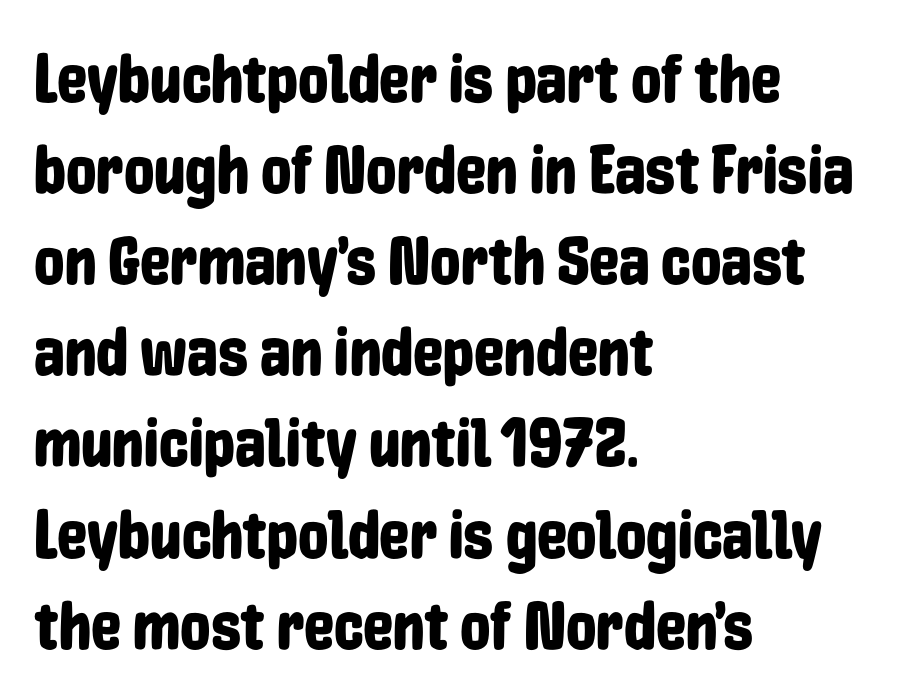
The image shows 68 px condensed sans-serif type, upright; set left-aligned, normal line spacing (1.34x), normal letter spacing, not underlined; low stroke contrast and a medium x-height.
